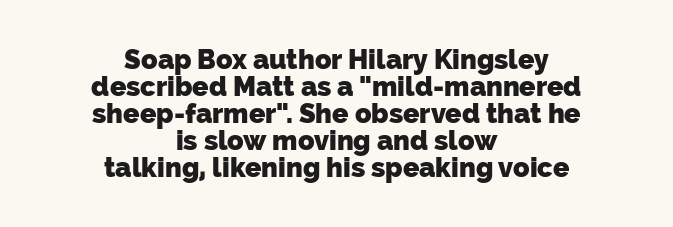
The image shows 27 px bold type; set centered, tight line spacing (1.0x), normal letter spacing, not underlined.
